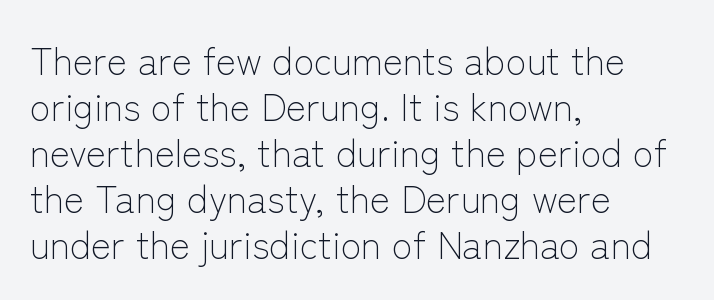
{"serif": "no", "italic": "no", "bold": "no", "weight": "light", "width": "normal", "stroke_contrast": "low", "x_height": "medium", "monospaced": "no", "underline": "no", "align": "left", "line_spacing_ratio": 1.21, "letter_spacing": "normal", "letter_spacing_em": 0.0, "glyph_px": 38}
